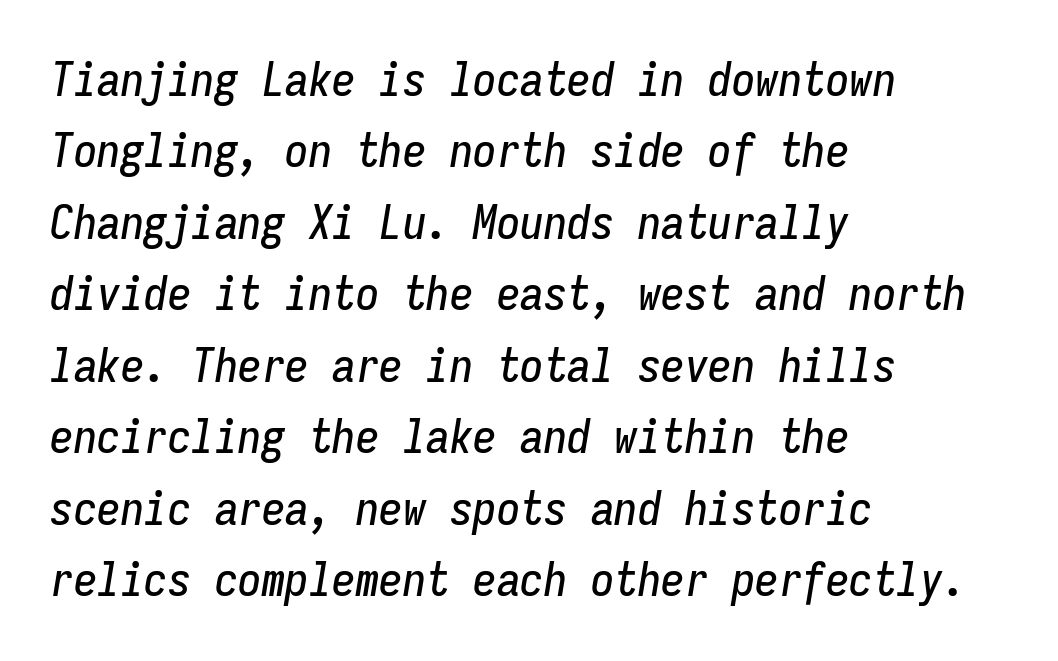
You could count columns in this text — the font is strictly monospaced. Does the lettering tilt? It does — this is italic. Between one letter and the next there's only the usual sliver of space. Any mark beneath the type? The region is blank. Is there much room between lines? A standard amount, neither cramped nor airy. Visually the block forms a straight wall on the left and a jagged coastline on the right.
